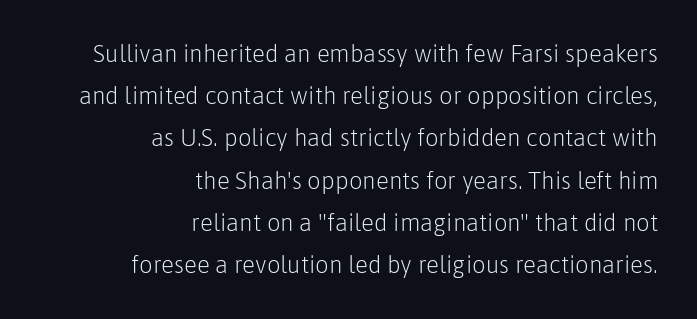
Q: Is the text bold? A: No.
Q: Is the text italic (slanted)? A: No, it is upright.
Q: Is the text underlined? A: No.
Q: How is the paragraph aligned? A: Right-aligned.
Q: Is the spacing between letters normal or unusually wide? A: Normal.
